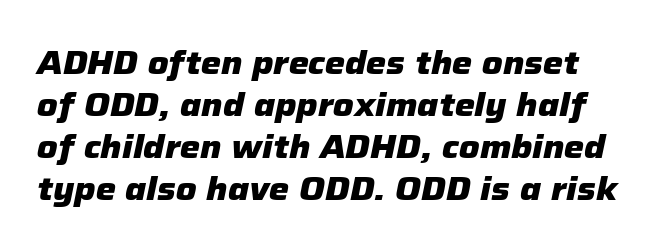
Tracking value appears to be zero — textbook default spacing. Notice how the stems are inclined rather than vertical — that's the hallmark of italics. Students, observe: this is what conventionally led text looks like. Spacing verdict: proportional, widths tailored to each character.
